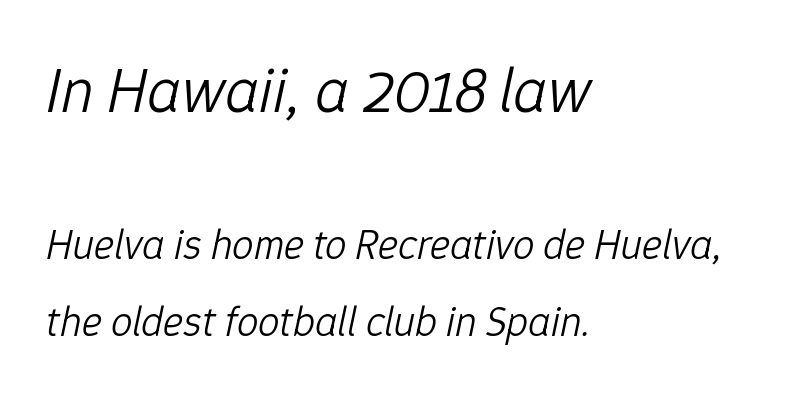
The image shows 65 px light type, italic (leaning right); set left-aligned, line spacing 1.8x, normal letter spacing, not underlined; the first (top) block is 1.51x larger; low stroke contrast and a medium x-height.
